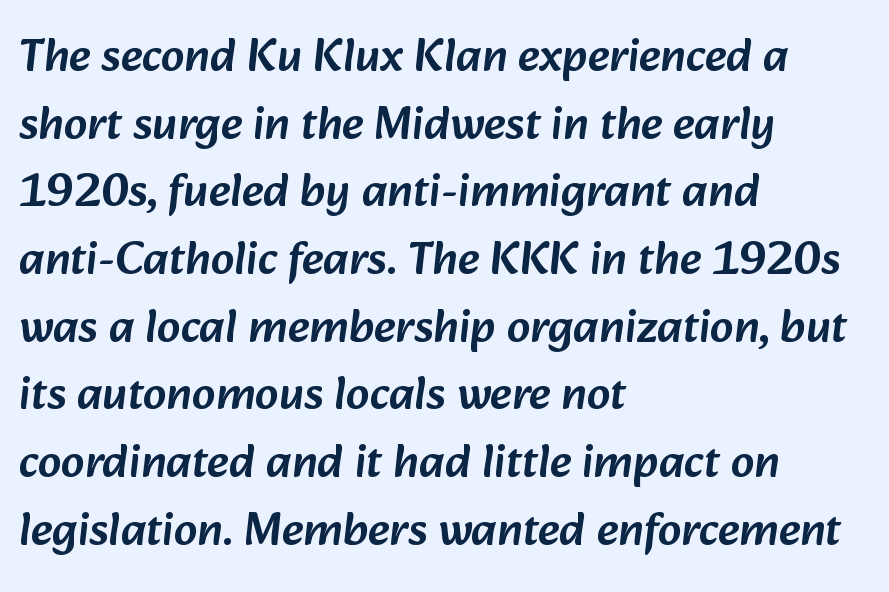
The image shows 47 px sans-serif type; set left-aligned, normal line spacing (1.44x), normal letter spacing, not underlined; low stroke contrast and a medium x-height.
